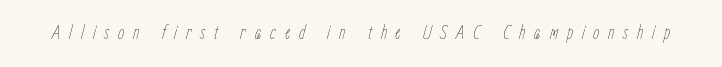
{"italic": "yes", "lean": "right", "slant_degrees": 15, "bold": "no", "underline": "no", "letter_spacing": "wide", "letter_spacing_em": 0.44, "glyph_px": 20}
